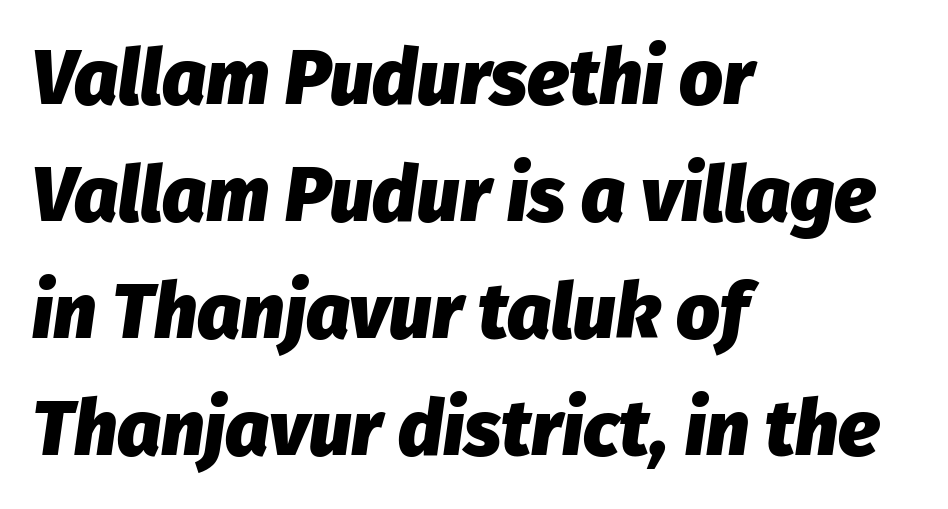
Q: Is the text bold? A: Yes.
Q: Is the text italic (slanted)? A: Yes, it leans right by about 8 degrees.
Q: Is the text underlined? A: No.
Q: How is the paragraph aligned? A: Left-aligned.
Q: Is the spacing between letters normal or unusually wide? A: Normal.
Q: Is the spacing between lines tight, normal or loose? A: Normal.
Q: Width (condensed, normal, or wide)? A: Normal.
Q: Stroke contrast? A: Low.
Q: x-height? A: Medium.
Q: Monospaced? A: No.
